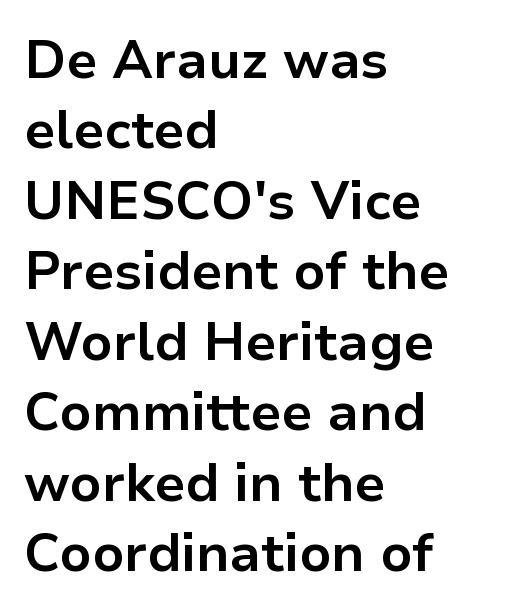
Q: Is the text bold? A: Yes.
Q: Is the text italic (slanted)? A: No, it is upright.
Q: Is the typeface a serif or a sans-serif typeface? A: Sans-serif.
Q: Is the text underlined? A: No.
Q: How is the paragraph aligned? A: Left-aligned.
Q: Is the spacing between letters normal or unusually wide? A: Normal.
Q: Is the spacing between lines tight, normal or loose? A: Normal.
Q: Width (condensed, normal, or wide)? A: Normal.
Q: Stroke contrast? A: Low.
Q: x-height? A: Medium.
Q: Monospaced? A: No.
